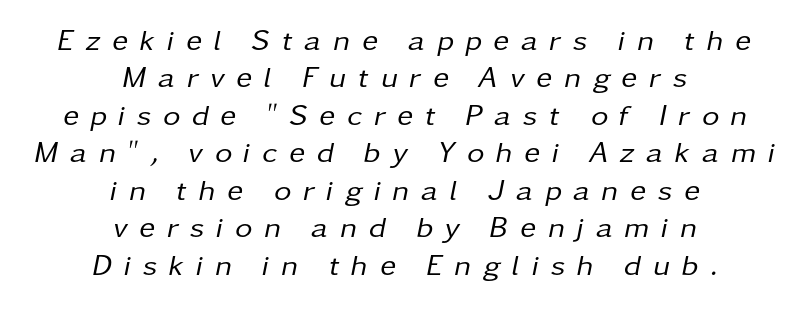
Q: Is the text bold? A: No.
Q: Is the text italic (slanted)? A: Yes, it leans right by about 11 degrees.
Q: Is the text underlined? A: No.
Q: How is the paragraph aligned? A: Centered.
Q: Is the spacing between letters normal or unusually wide? A: Unusually wide.
Q: Is the spacing between lines tight, normal or loose? A: Normal.
Q: Width (condensed, normal, or wide)? A: Normal.
Q: Stroke contrast? A: Low.
Q: x-height? A: Medium.
Q: Monospaced? A: No.
